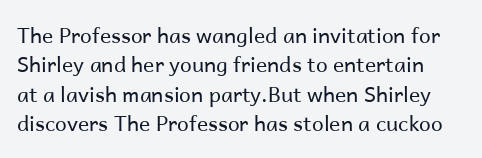
Q: Is the text bold? A: No.
Q: Is the text italic (slanted)? A: No, it is upright.
Q: Is the text underlined? A: No.
Q: Is the spacing between letters normal or unusually wide? A: Normal.
Q: Is the spacing between lines tight, normal or loose? A: Normal.
